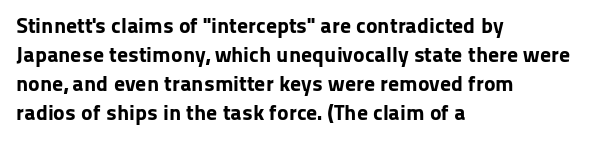
I'd describe the lettering as bold — thick and assertive. Line starts are locked; line ends wander. Nope, not italic — everything's standing straight. Only glyphs here, with clear space below each row.
